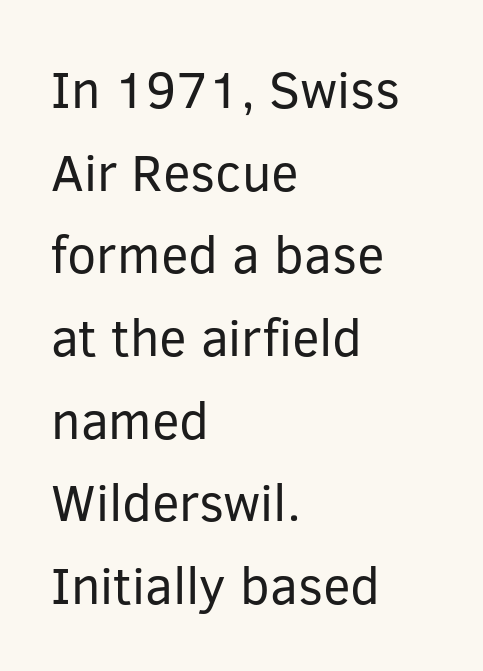
The image shows 52 px regular-weight sans-serif type, upright; set left-aligned, normal line spacing (1.59x), normal letter spacing, not underlined; low stroke contrast and a medium x-height.
